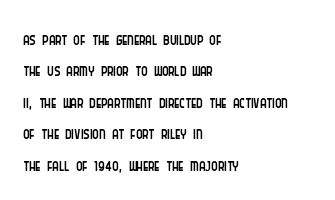
Q: Is the text bold? A: No.
Q: Is the text italic (slanted)? A: No, it is upright.
Q: Is the text underlined? A: No.
Q: How is the paragraph aligned? A: Left-aligned.
Q: Is the spacing between letters normal or unusually wide? A: Normal.
Q: Is the spacing between lines tight, normal or loose? A: Normal.
